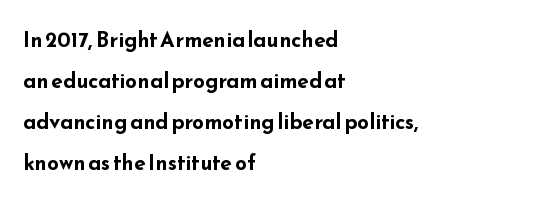
Q: Is the text bold? A: Yes.
Q: Is the text italic (slanted)? A: No, it is upright.
Q: Is the text underlined? A: No.
Q: How is the paragraph aligned? A: Left-aligned.
Q: Is the spacing between letters normal or unusually wide? A: Normal.
Q: Is the spacing between lines tight, normal or loose? A: Loose.
